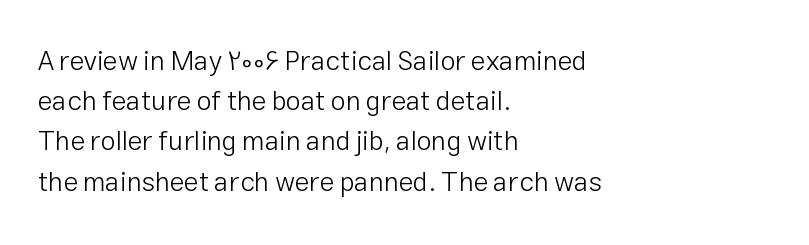
The paragraph shown leans on its left margin. Has an underline been added? It has not. The font's upright variant was chosen for this text. The cut favours lightness, reaching ordinary text weight at its darkest.
